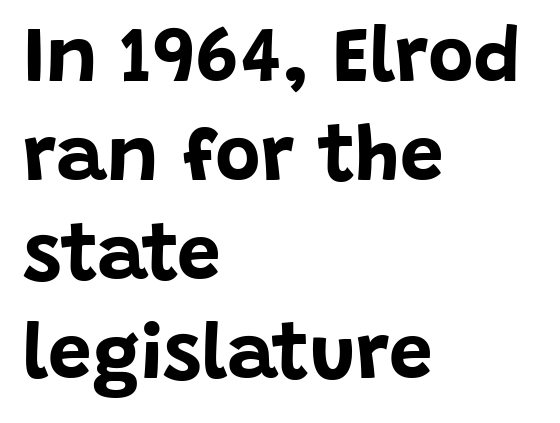
The gap between lines stays unmarked. The lines are quadded left. Regular leading. In terms of posture, this sample is upright. Think of a printed novel: that variable character pitch is what you see here.
